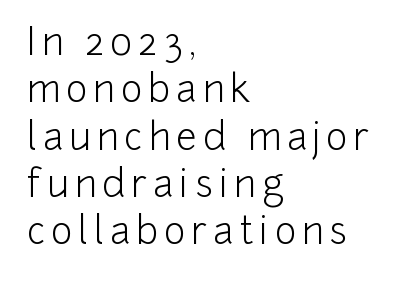
The letters advance in unequal steps, a hallmark of proportional type. The ragged edge is on the right, which tells us the setting is flush left. Whoever set this chose a conventional vertical rhythm. The text was rendered using a sans face with plain stroke endings. Characters remain perfectly vertical along every line.
